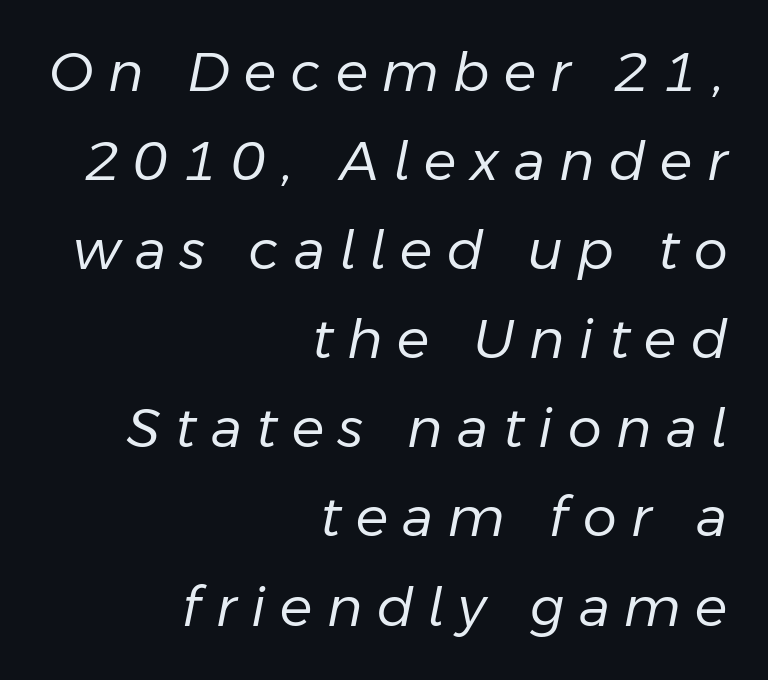
{"italic": "yes", "lean": "right", "slant_degrees": 11, "bold": "no", "weight": "regular", "width": "normal", "stroke_contrast": "low", "x_height": "medium", "monospaced": "no", "underline": "no", "align": "right", "line_spacing": "normal", "line_spacing_ratio": 1.65, "letter_spacing": "wide", "letter_spacing_em": 0.27, "glyph_px": 54}
